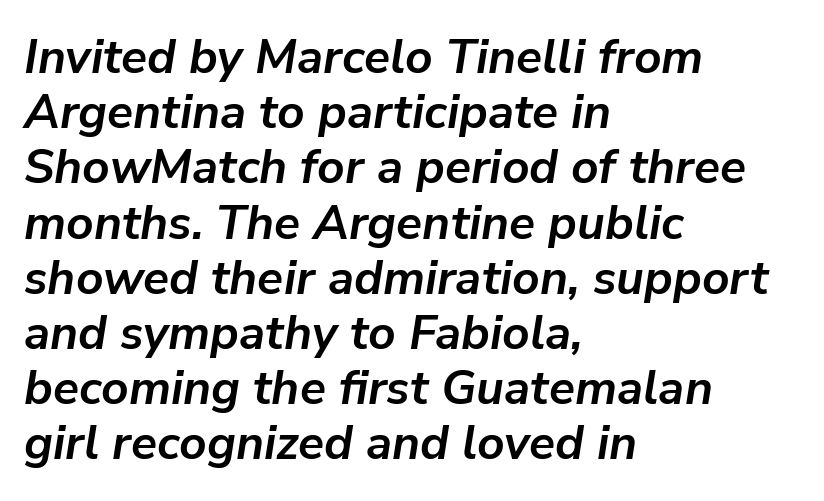
These lines carry a lot of weight — the face is fully bold. The letters sit at their default tracking, neither squeezed nor spread. The rendering uses a small line-height, squeezing the rows. Bare-footed words on every line. These lines were composed using italics.
